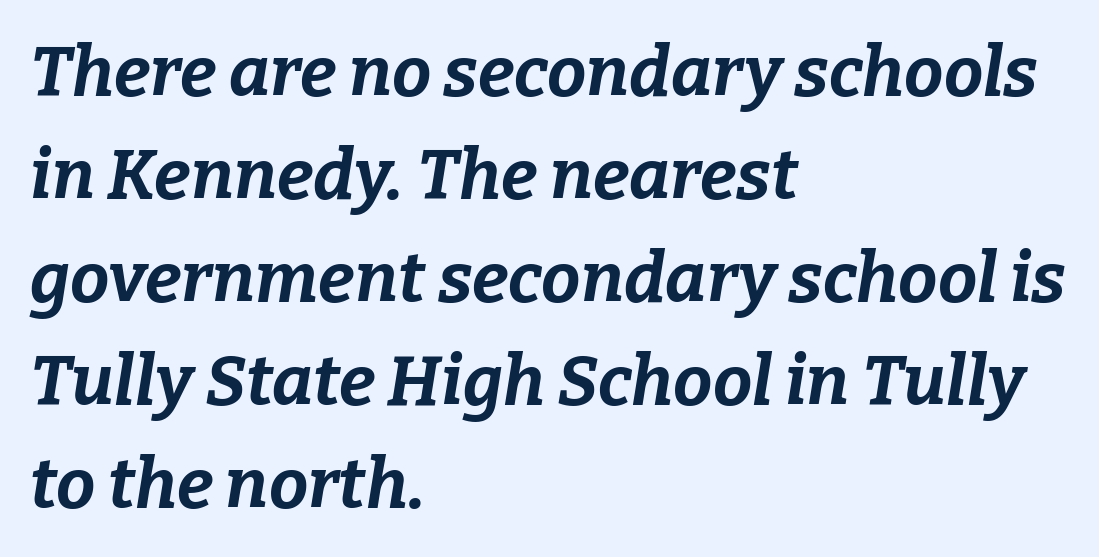
Q: Is the text bold? A: Yes.
Q: Is the text italic (slanted)? A: Yes, it leans right by about 9 degrees.
Q: Is the text underlined? A: No.
Q: How is the paragraph aligned? A: Left-aligned.
Q: Is the spacing between letters normal or unusually wide? A: Normal.
Q: Is the spacing between lines tight, normal or loose? A: Normal.
Q: Width (condensed, normal, or wide)? A: Normal.
Q: Stroke contrast? A: Low.
Q: x-height? A: Medium.
Q: Monospaced? A: No.
